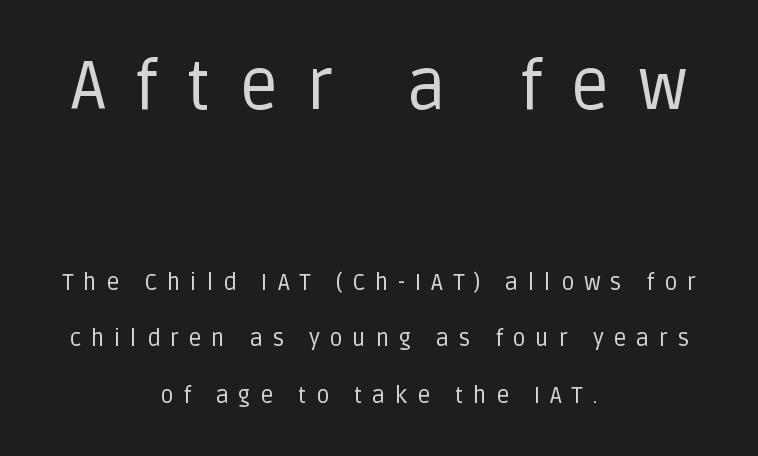
Q: Is the text bold? A: No.
Q: Is the text italic (slanted)? A: No, it is upright.
Q: Is the typeface a serif or a sans-serif typeface? A: Sans-serif.
Q: Is the text underlined? A: No.
Q: How is the paragraph aligned? A: Centered.
Q: Is the spacing between letters normal or unusually wide? A: Unusually wide.
Q: Is the spacing between lines tight, normal or loose? A: Loose.
Q: Which block of text is set in a larger size, the first (top) or the second (bottom)? A: The first (top) one.
Q: Width (condensed, normal, or wide)? A: Normal.
Q: Stroke contrast? A: Low.
Q: x-height? A: Large.
Q: Monospaced? A: No.
